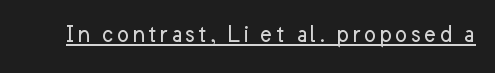
Q: Is the text bold? A: No.
Q: Is the text italic (slanted)? A: No, it is upright.
Q: Is the text underlined? A: Yes.
